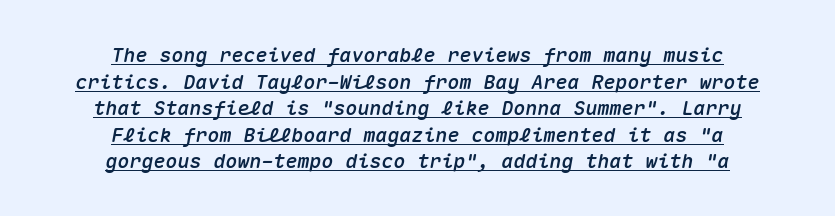
The image shows 20 px text type, italic (leaning right); set centered, normal line spacing (1.33x), normal letter spacing, underlined.
